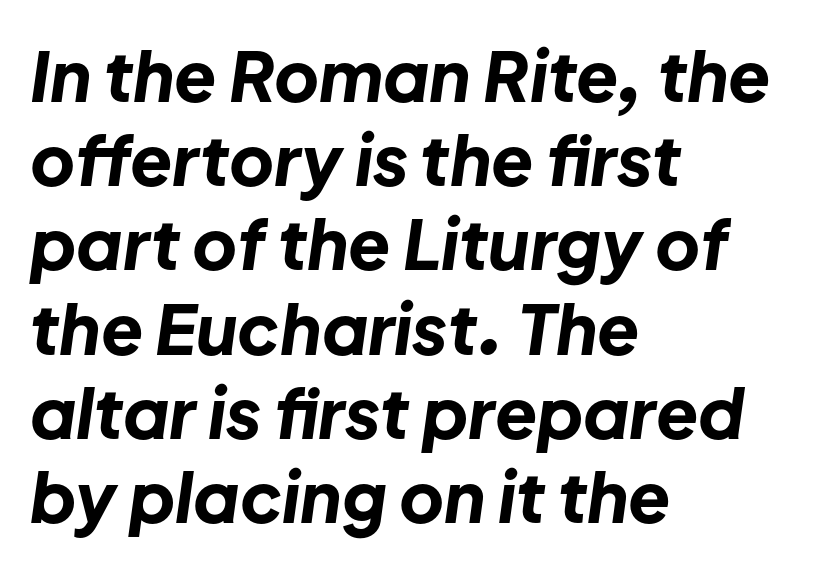
Line beginnings align vertically; line endings do not. Stroke thickness is high; the sample reads as a true bold. These lines are rendered in a variable-pitch font. The words here are not underlined.
